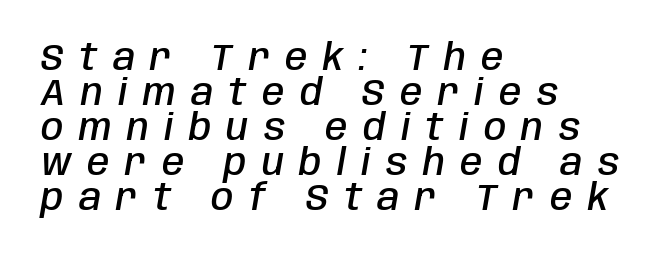
The image shows 36 px semibold, condensed type, italic (leaning right); set left-aligned, tight line spacing (0.97x), unusually wide letter spacing (+0.43 em), not underlined; low stroke contrast and a large x-height.
